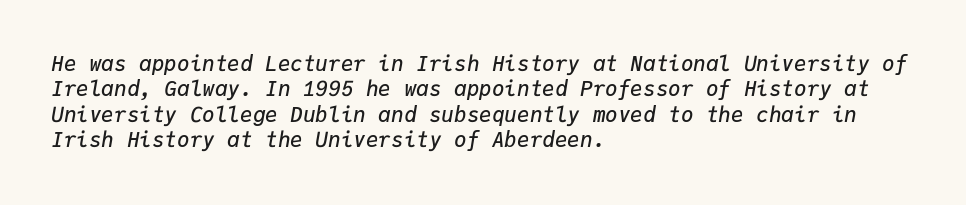
{"italic": "yes", "lean": "right", "slant_degrees": 9, "bold": "semi", "underline": "no", "align": "left", "line_spacing_ratio": 1.21, "letter_spacing": "normal", "letter_spacing_em": 0.0, "glyph_px": 21}
